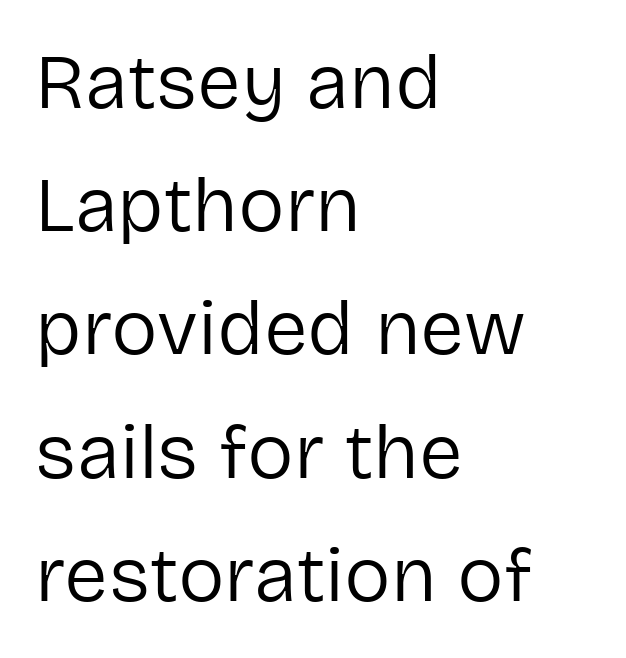
Q: Is the text bold? A: No.
Q: Is the text italic (slanted)? A: No, it is upright.
Q: Is the typeface a serif or a sans-serif typeface? A: Sans-serif.
Q: Is the text underlined? A: No.
Q: How is the paragraph aligned? A: Left-aligned.
Q: Is the spacing between letters normal or unusually wide? A: Normal.
Q: Is the spacing between lines tight, normal or loose? A: Normal.
Q: Width (condensed, normal, or wide)? A: Normal.
Q: Stroke contrast? A: Low.
Q: x-height? A: Medium.
Q: Monospaced? A: No.
